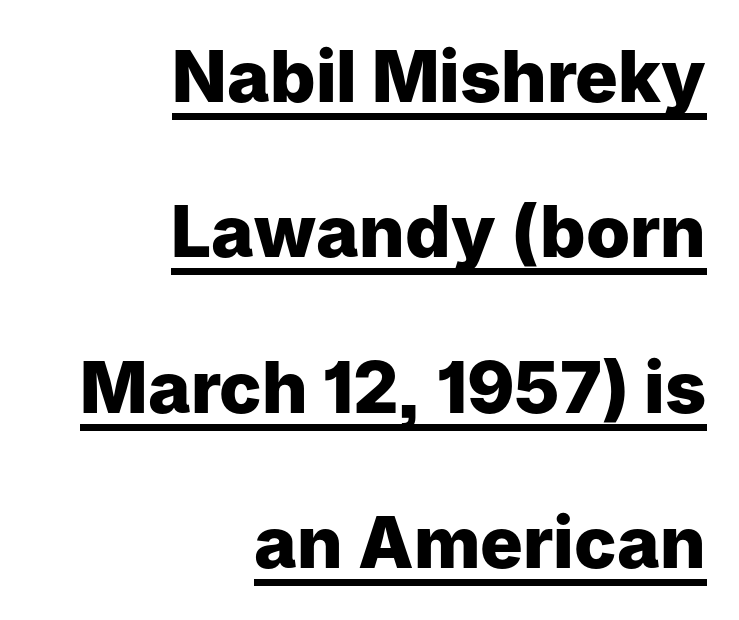
The image shows 71 px heavy sans-serif type, upright; set right-aligned, loose line spacing (2.19x), normal letter spacing, underlined; low stroke contrast and a medium x-height.
